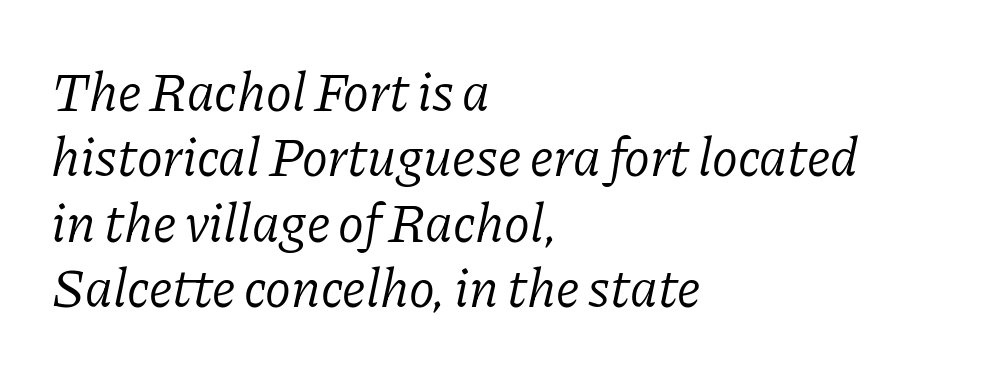
The image shows 54 px light serif type, italic (leaning right); set left-aligned, line spacing 1.21x, normal letter spacing, not underlined; low stroke contrast and a medium x-height.
